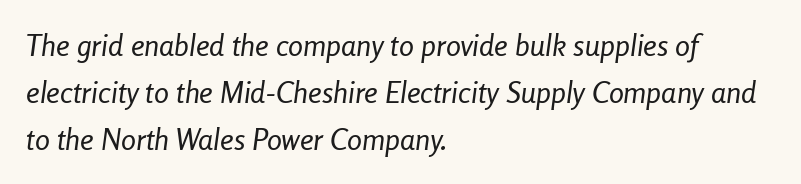
Visually the block forms a straight wall on the left and a jagged coastline on the right. Plain, unruled lines of type. No letter is thick-stroked: the sample isn't bold. The horizontal fit of the characters is conventional and even. Does the lettering tilt? It does — this is italic. The letters advance in unequal steps, a hallmark of proportional type.
